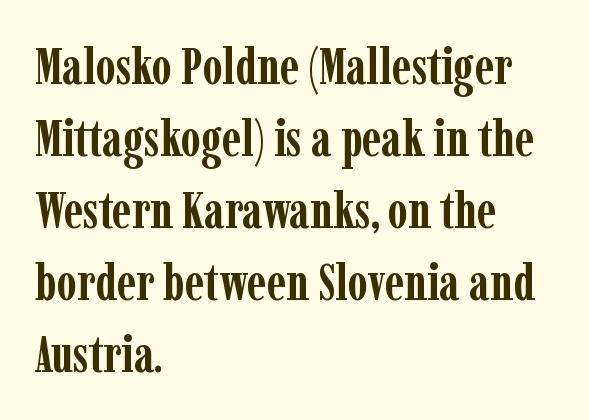
{"serif": "yes", "italic": "no", "bold": "yes", "weight": "semibold", "width": "condensed", "stroke_contrast": "low", "x_height": "medium", "monospaced": "no", "underline": "no", "align": "left", "line_spacing": "normal", "line_spacing_ratio": 1.41, "letter_spacing": "normal", "letter_spacing_em": 0.0, "glyph_px": 51}
